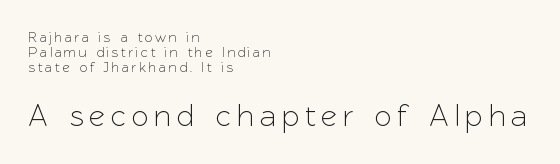
The image shows 31 px sans-serif type, upright; set left-aligned, tight line spacing (1.06x), unusually wide letter spacing (+0.21 em), not underlined; the second (bottom) block is 2.21x larger; low stroke contrast and a medium x-height.
